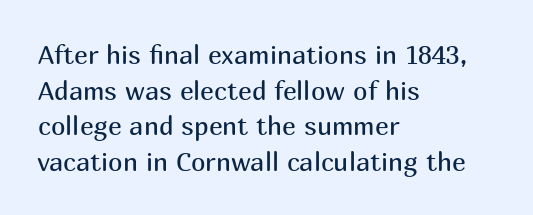
The line texture is even and compact thanks to regular tracking. Honestly, the row spacing looks completely unremarkable. Every row of glyphs begins at an identical x-position on the left. The letters stand straight up with perfectly vertical stems. Stroke thickness stays within the range of a standard reading face or lighter. Unmarked baselines from the first word to the last.
